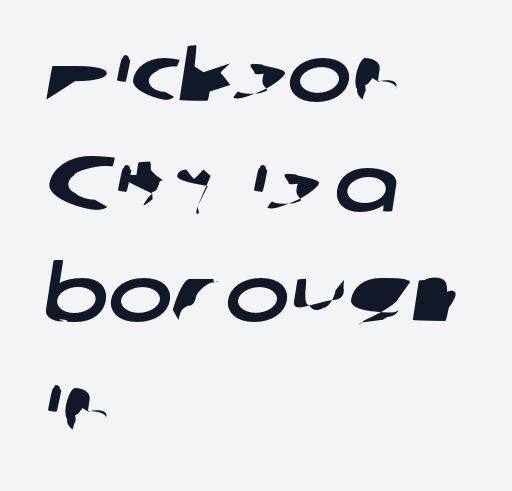
Q: Is the typeface a serif or a sans-serif typeface? A: Sans-serif.
Q: Is the text underlined? A: No.
Q: How is the paragraph aligned? A: Left-aligned.
Q: Is the spacing between letters normal or unusually wide? A: Normal.
Q: Is the spacing between lines tight, normal or loose? A: Normal.
Q: Width (condensed, normal, or wide)? A: Wide.
Q: Stroke contrast? A: Low.
Q: x-height? A: Medium.
Q: Monospaced? A: No.
